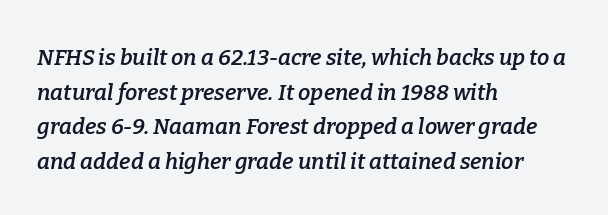
{"italic": "yes", "lean": "right", "slant_degrees": 9, "bold": "semi", "underline": "no", "align": "left", "line_spacing": "normal", "line_spacing_ratio": 1.57, "letter_spacing": "normal", "letter_spacing_em": 0.0, "glyph_px": 22}
